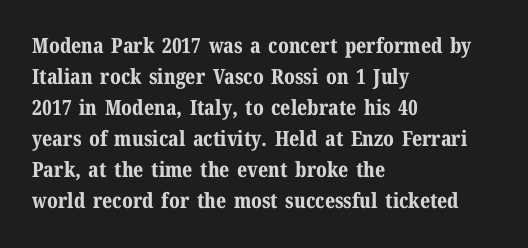
The image shows 21 px bold type, upright; set left-aligned, normal line spacing (1.48x), normal letter spacing, not underlined.
